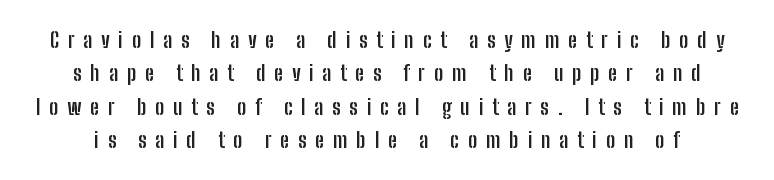
A clean baseline with only descenders dipping below it. Posture: vertical. Someone cranked the tracking dial way up on this one. Thick stems and heavy bowls — unmistakably bold. Whoever set this chose a conventional vertical rhythm.
